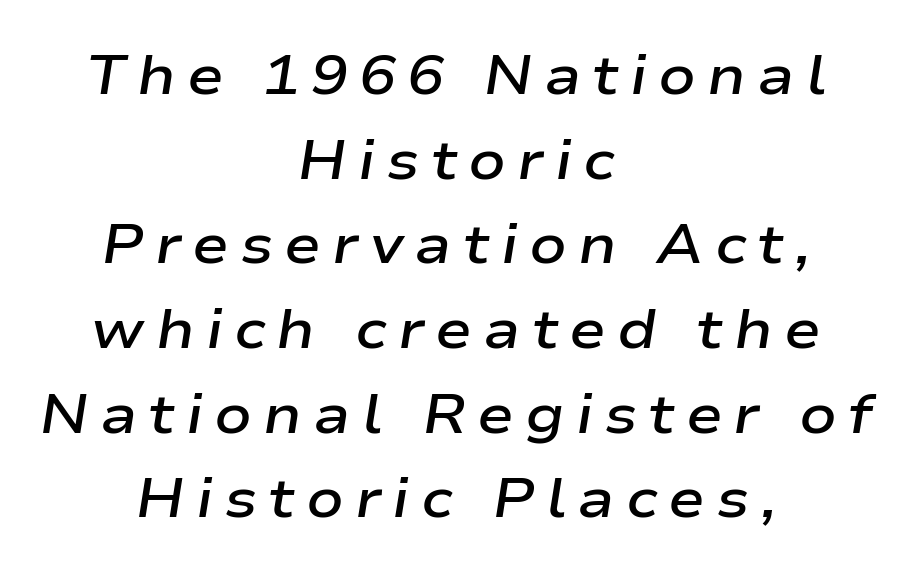
Q: Is the text bold? A: Semi-bold.
Q: Is the text italic (slanted)? A: Yes, it leans right by about 9 degrees.
Q: Is the text underlined? A: No.
Q: How is the paragraph aligned? A: Centered.
Q: Is the spacing between letters normal or unusually wide? A: Unusually wide.
Q: Is the spacing between lines tight, normal or loose? A: Normal.
Q: Width (condensed, normal, or wide)? A: Wide.
Q: Stroke contrast? A: Low.
Q: x-height? A: Medium.
Q: Monospaced? A: No.
